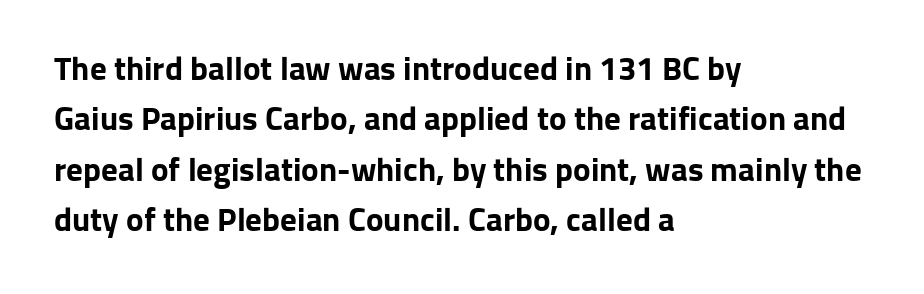
Q: Is the text bold? A: Yes.
Q: Is the text italic (slanted)? A: No, it is upright.
Q: Is the typeface a serif or a sans-serif typeface? A: Sans-serif.
Q: Is the text underlined? A: No.
Q: How is the paragraph aligned? A: Left-aligned.
Q: Is the spacing between letters normal or unusually wide? A: Normal.
Q: Is the spacing between lines tight, normal or loose? A: Normal.
Q: Width (condensed, normal, or wide)? A: Normal.
Q: Stroke contrast? A: Low.
Q: x-height? A: Medium.
Q: Monospaced? A: No.
